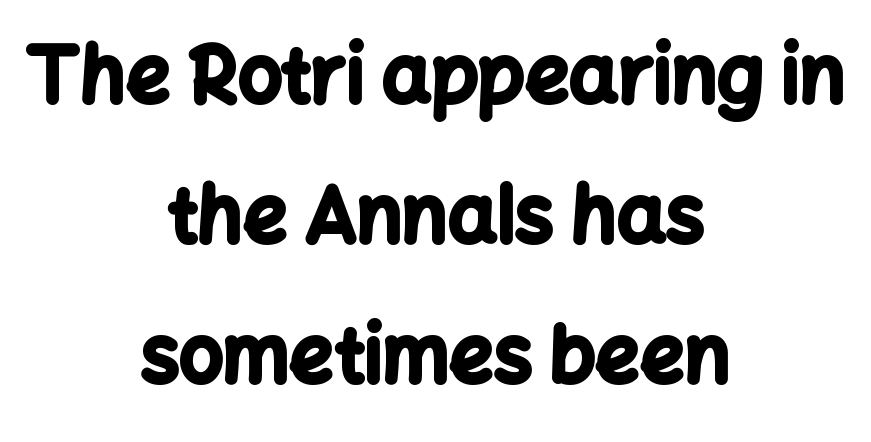
Q: Is the text bold? A: Yes.
Q: Is the text italic (slanted)? A: No, it is upright.
Q: Is the typeface a serif or a sans-serif typeface? A: Sans-serif.
Q: Is the text underlined? A: No.
Q: How is the paragraph aligned? A: Centered.
Q: Is the spacing between letters normal or unusually wide? A: Normal.
Q: Width (condensed, normal, or wide)? A: Normal.
Q: Stroke contrast? A: Low.
Q: x-height? A: Medium.
Q: Monospaced? A: No.
